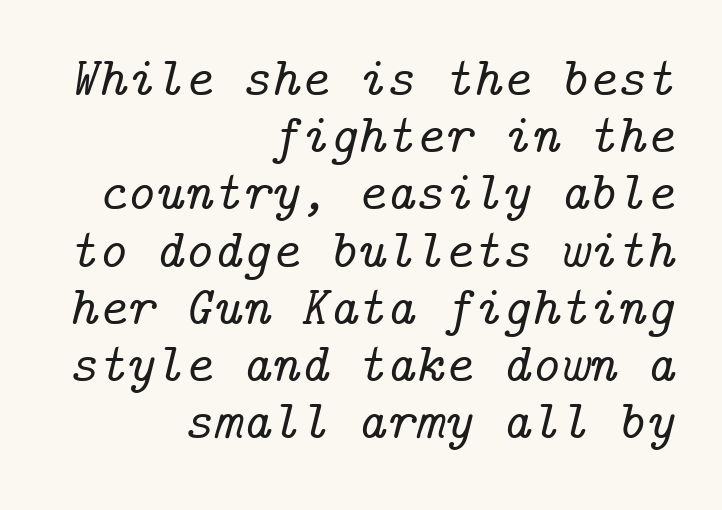
Whoever set this chose condensed vertical rhythm over breathing room. Descender tails drop into unmarked territory. How are the letters spaced? Ordinarily, with no added tracking. Characters are canted at an angle relative to the baseline's perpendicular.
